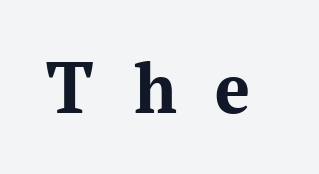
Q: Is the text bold? A: Yes.
Q: Is the text italic (slanted)? A: No, it is upright.
Q: Is the typeface a serif or a sans-serif typeface? A: Serif.
Q: Is the text underlined? A: No.
Q: Is the spacing between letters normal or unusually wide? A: Unusually wide.
Q: Width (condensed, normal, or wide)? A: Normal.
Q: Stroke contrast? A: Medium.
Q: x-height? A: Medium.
Q: Monospaced? A: No.
